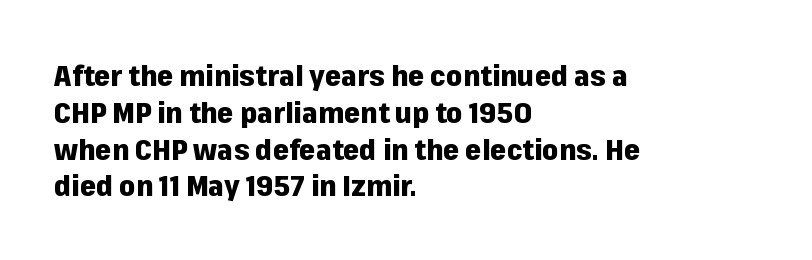
All the whitespace from short lines collects on the right. Think of a printed novel: that variable character pitch is what you see here. A normal amount of white space separates one row of letters from the next. What stands out about the letter spacing? Nothing — it is the standard amount. A full-strength bold gives these letters their thick strokes.
